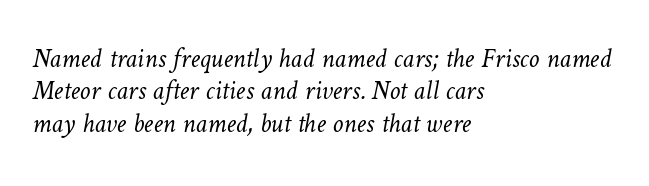
The image shows 27 px text type; set left-aligned, line spacing 1.2x, normal letter spacing, not underlined.
